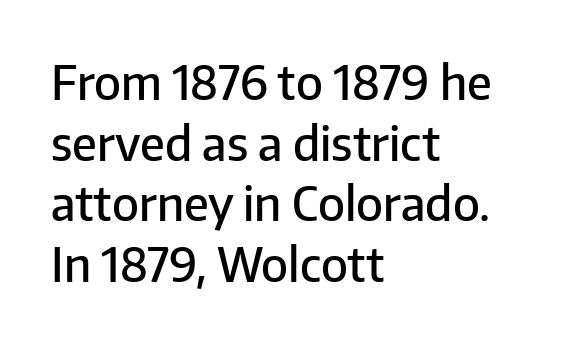
You could not count columns in this text — the font is proportionally spaced. Any mark beneath the type? The region is blank. Do the letters lean? They stand straight. Honestly, the letter spacing is just normal — you wouldn't notice it. Casual observation: everything's shoved over to the left. In terms of leading, this rendering sits right in the middle.
